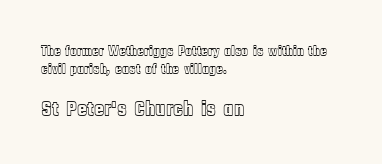
{"italic": "no", "underline": "no", "align": "left", "line_spacing": "normal", "line_spacing_ratio": 1.29, "letter_spacing": "normal", "letter_spacing_em": 0.0, "larger_block": "second", "size_ratio": 1.5, "glyph_px": 21}
